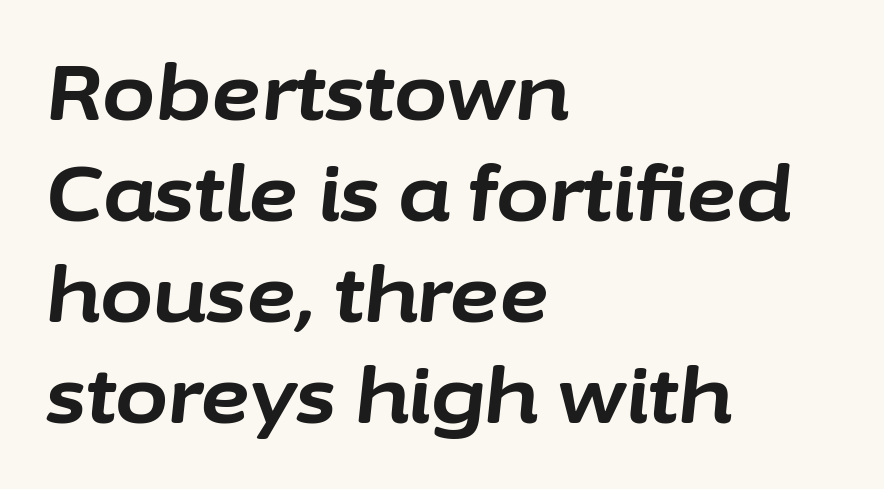
What's the leading like? Ordinary, nothing unusual. Default kerning and tracking; the words read as compact shapes. These lines are rendered in a variable-pitch font. As a designer I'd log this as weight 700, bold. Left-aligned paragraph, ragged on the right.
